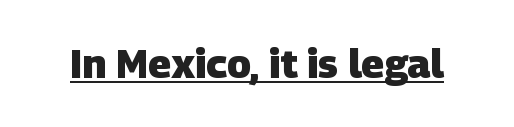
The passage shown is typed in a proportional face where columns would drift. Strong, thick strokes mark this as bold type. Grotesque or geometric, the face here clearly has no serifs. The tracking reads as untouched default to a designer's eye. Compared with undecorated copy, this sample adds a rule below the words.
